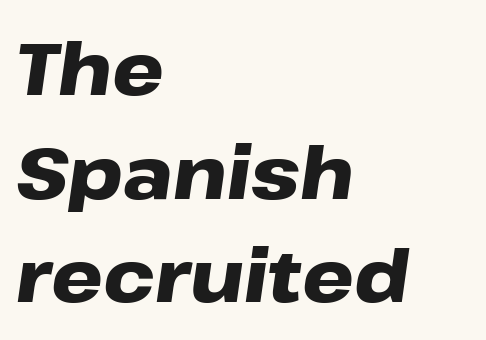
{"italic": "yes", "lean": "right", "slant_degrees": 8, "bold": "yes", "weight": "heavy", "width": "wide", "stroke_contrast": "low", "x_height": "medium", "monospaced": "no", "underline": "no", "align": "left", "line_spacing": "normal", "line_spacing_ratio": 1.42, "letter_spacing": "normal", "letter_spacing_em": 0.0, "glyph_px": 73}
